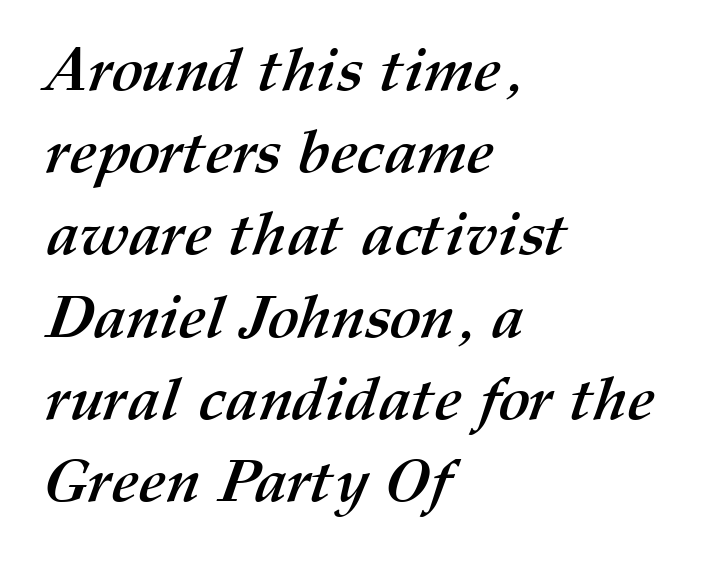
The image shows 60 px semibold type; set left-aligned, normal line spacing (1.37x), normal letter spacing, not underlined; medium stroke contrast and a medium x-height.
